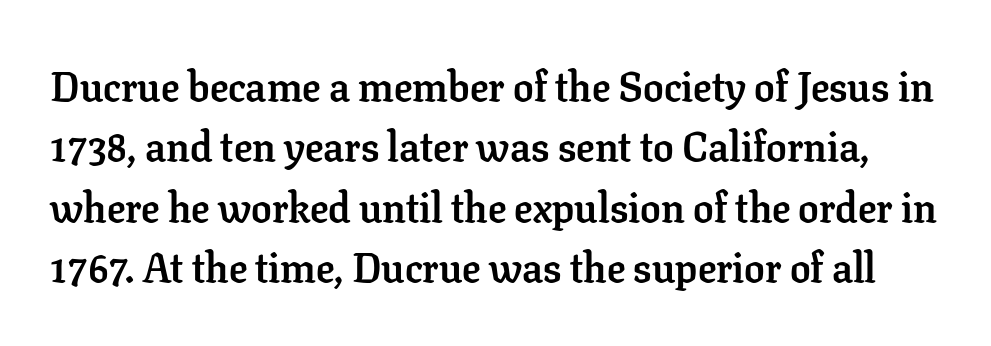
Nobody drew a line under any word here. Compared with typical paragraphs, the rows here are spaced about the same. Strokes here are thick enough to call this a true bold. Serif or sans? Serif — the stroke terminals have little feet. These lines are rendered in a variable-pitch font. Posture: upright roman.
